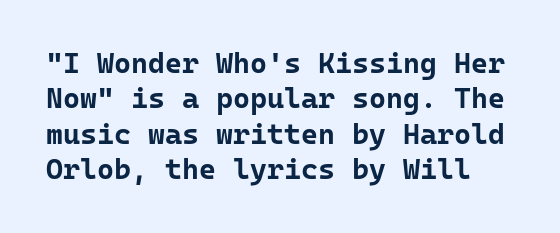
Q: Is the text bold? A: Yes.
Q: Is the text italic (slanted)? A: No, it is upright.
Q: Is the typeface a serif or a sans-serif typeface? A: Sans-serif.
Q: Is the text underlined? A: No.
Q: Is the spacing between letters normal or unusually wide? A: Normal.
Q: Width (condensed, normal, or wide)? A: Normal.
Q: Stroke contrast? A: Low.
Q: x-height? A: Medium.
Q: Monospaced? A: Yes.
